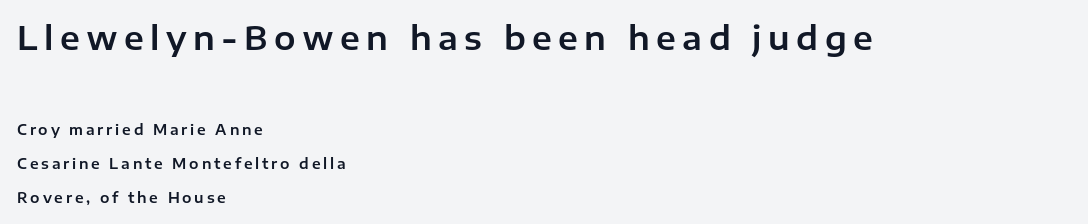
{"serif": "no", "italic": "no", "width": "normal", "stroke_contrast": "low", "x_height": "medium", "monospaced": "no", "underline": "no", "align": "left", "line_spacing": "loose", "line_spacing_ratio": 2.42, "letter_spacing": "wide", "letter_spacing_em": 0.2, "larger_block": "first", "size_ratio": 2.29, "glyph_px": 32}
